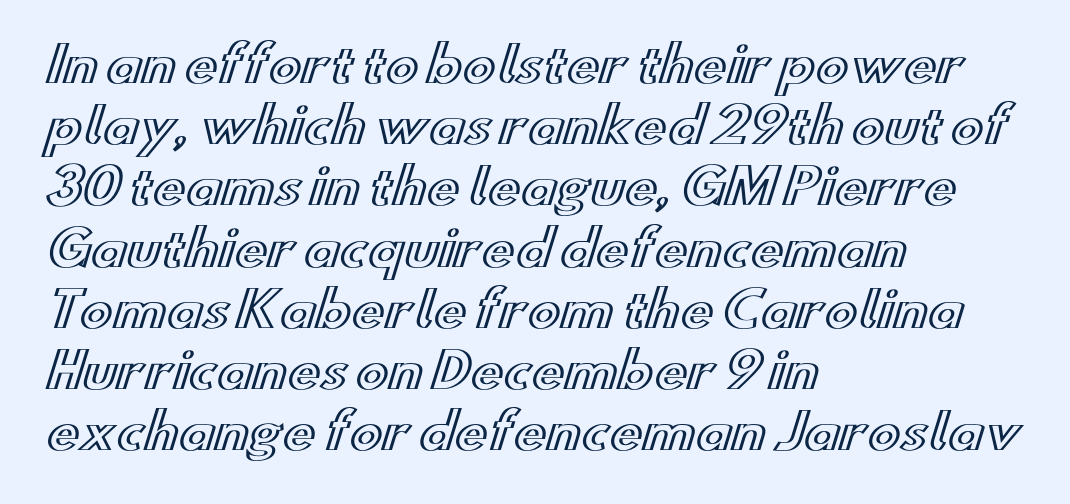
The image shows 49 px wide type; set left-aligned, normal line spacing (1.25x), normal letter spacing, not underlined; a small x-height.
